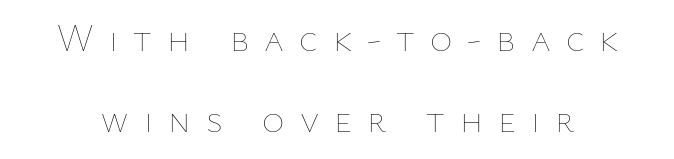
The image shows 38 px thin type, upright; set loose line spacing (2.13x), unusually wide letter spacing (+0.4 em), not underlined; low stroke contrast and a medium x-height.
